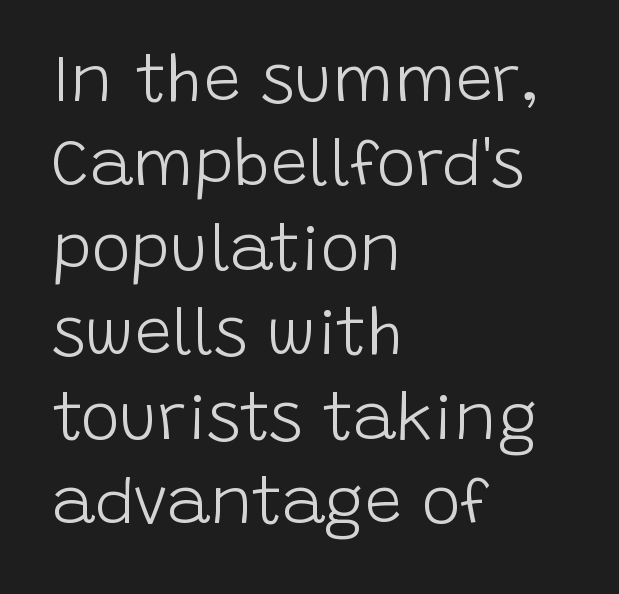
Q: Is the text bold? A: No.
Q: Is the text italic (slanted)? A: No, it is upright.
Q: Is the typeface a serif or a sans-serif typeface? A: Sans-serif.
Q: Is the text underlined? A: No.
Q: How is the paragraph aligned? A: Left-aligned.
Q: Is the spacing between letters normal or unusually wide? A: Normal.
Q: Is the spacing between lines tight, normal or loose? A: Normal.
Q: Width (condensed, normal, or wide)? A: Normal.
Q: Stroke contrast? A: Low.
Q: x-height? A: Large.
Q: Monospaced? A: No.
